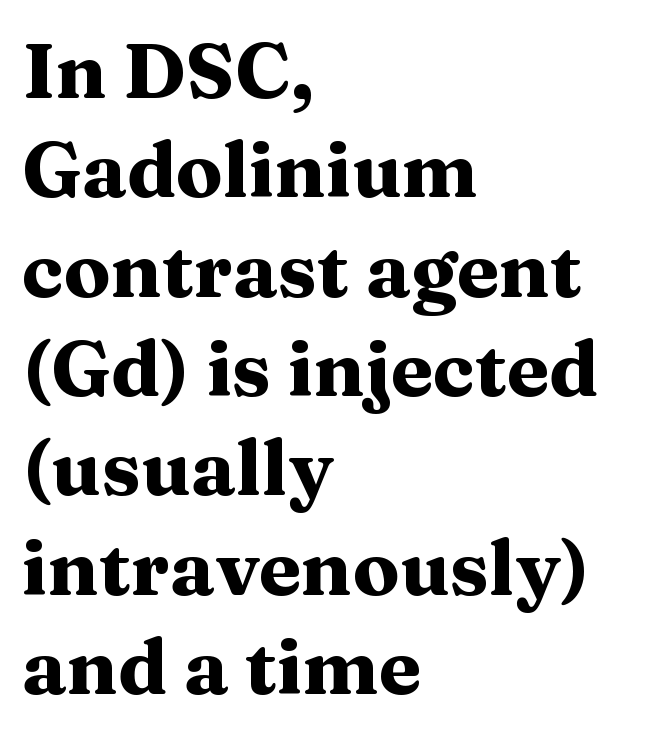
Q: Is the text bold? A: Yes.
Q: Is the text italic (slanted)? A: No, it is upright.
Q: Is the typeface a serif or a sans-serif typeface? A: Serif.
Q: Is the text underlined? A: No.
Q: How is the paragraph aligned? A: Left-aligned.
Q: Is the spacing between letters normal or unusually wide? A: Normal.
Q: Is the spacing between lines tight, normal or loose? A: Normal.
Q: Width (condensed, normal, or wide)? A: Wide.
Q: Stroke contrast? A: Medium.
Q: x-height? A: Medium.
Q: Monospaced? A: No.
